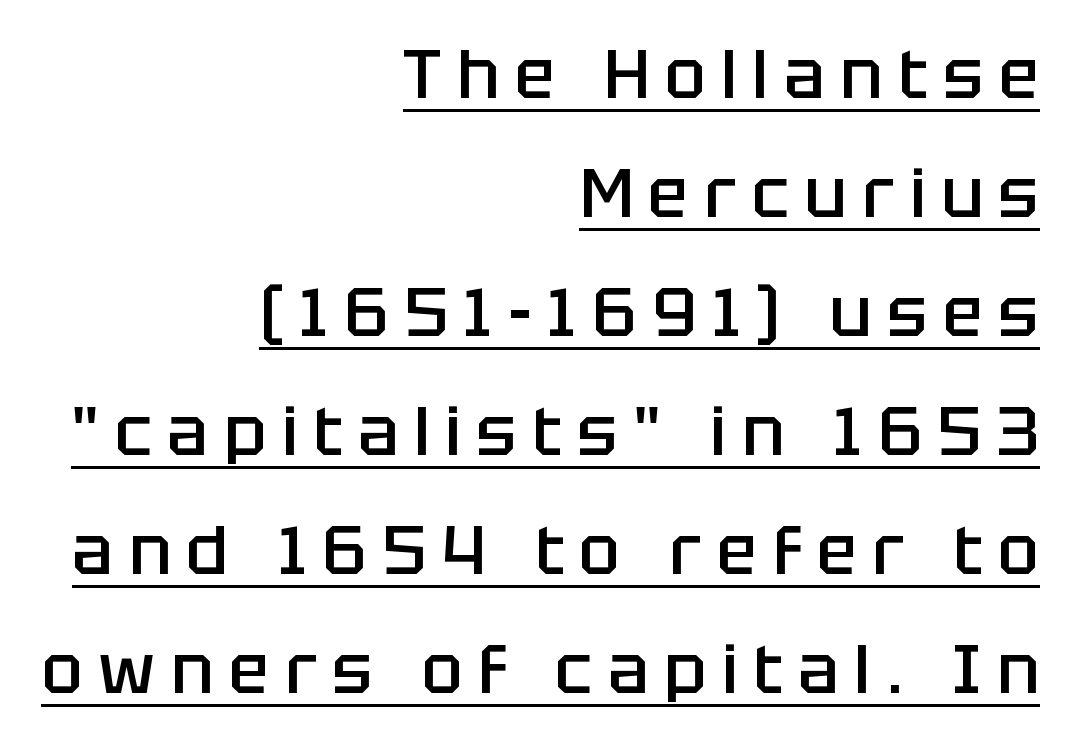
It's the straight-up-and-down kind of type. All the whitespace from short lines collects on the left. A baseline rule has been typeset under these characters. The passage shown is typed in a proportional face where columns would drift.
